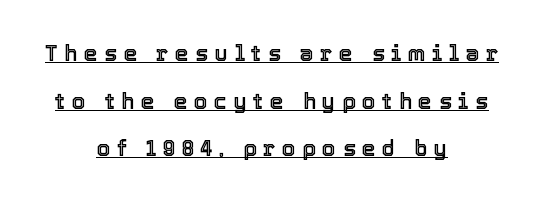
Q: Is the text italic (slanted)? A: No, it is upright.
Q: Is the text underlined? A: Yes.
Q: How is the paragraph aligned? A: Centered.
Q: Is the spacing between letters normal or unusually wide? A: Unusually wide.
Q: Is the spacing between lines tight, normal or loose? A: Loose.
